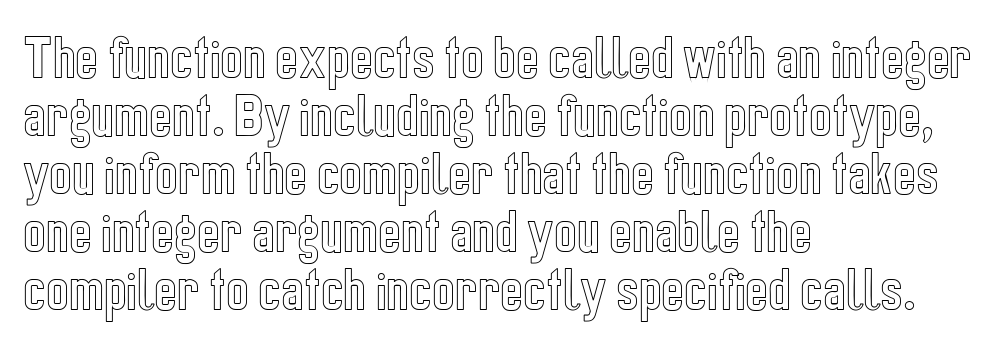
{"italic": "no", "width": "condensed", "x_height": "medium", "monospaced": "no", "underline": "no", "align": "left", "line_spacing_ratio": 1.21, "letter_spacing": "normal", "letter_spacing_em": 0.0, "glyph_px": 48}
